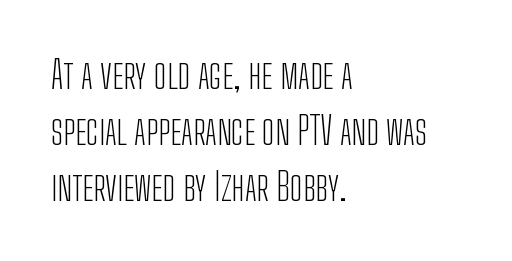
The image shows 38 px light, condensed sans-serif type, upright; set left-aligned, normal line spacing (1.47x), normal letter spacing, not underlined; low stroke contrast and a medium x-height.
